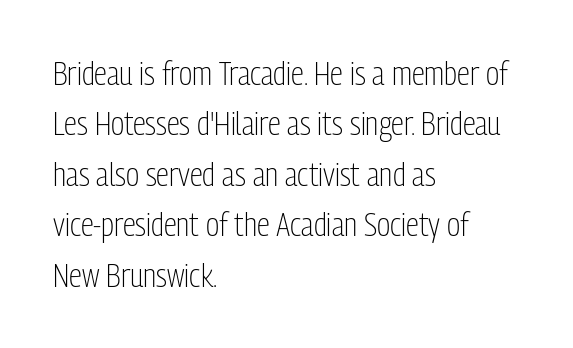
Q: Is the text bold? A: No.
Q: Is the text italic (slanted)? A: No, it is upright.
Q: Is the typeface a serif or a sans-serif typeface? A: Sans-serif.
Q: Is the text underlined? A: No.
Q: How is the paragraph aligned? A: Left-aligned.
Q: Is the spacing between letters normal or unusually wide? A: Normal.
Q: Is the spacing between lines tight, normal or loose? A: Normal.
Q: Width (condensed, normal, or wide)? A: Condensed.
Q: Stroke contrast? A: Low.
Q: x-height? A: Medium.
Q: Monospaced? A: No.
